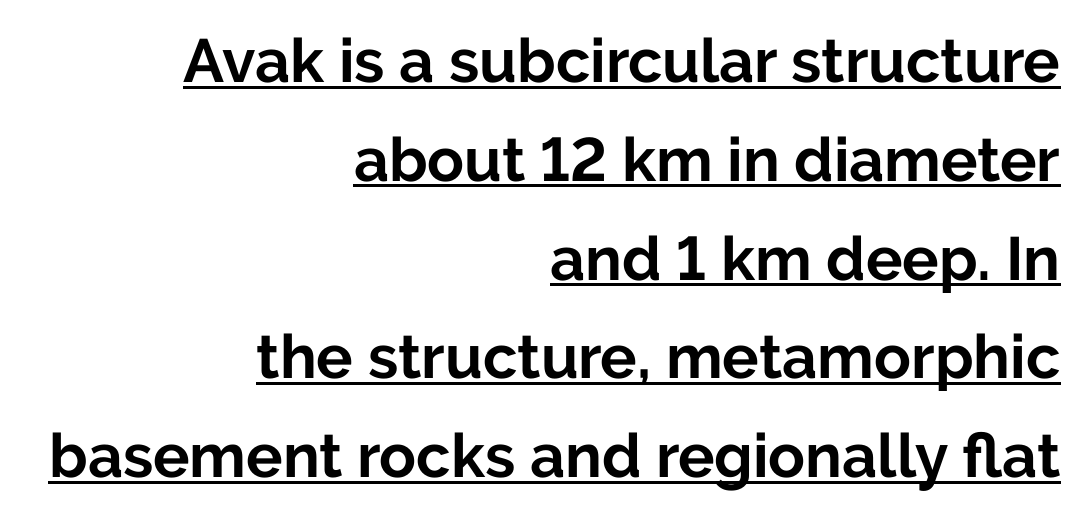
{"serif": "no", "italic": "no", "bold": "yes", "weight": "bold", "width": "normal", "stroke_contrast": "low", "x_height": "medium", "monospaced": "no", "underline": "yes", "align": "right", "line_spacing": "normal", "line_spacing_ratio": 1.62, "letter_spacing": "normal", "letter_spacing_em": 0.0, "glyph_px": 61}
